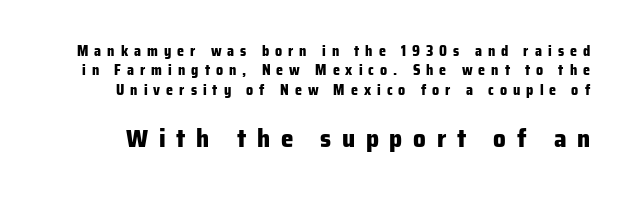
The strokes are fattened all the way to bold. The horizontal fit of the characters is loose and conspicuously gappy. Normally led — the rows are evenly, conventionally spaced. Each row of text sits above clean, open space. Caption: upper text group reduced, lower text group enlarged. Ordinary non-slanted type is in use.
